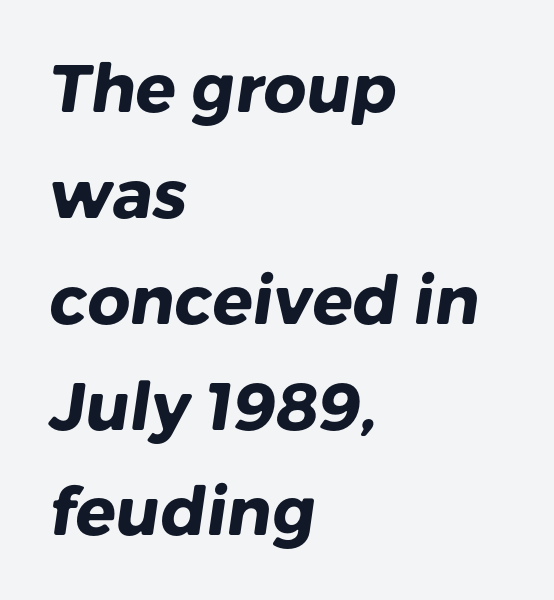
Q: Is the text bold? A: Yes.
Q: Is the typeface a serif or a sans-serif typeface? A: Sans-serif.
Q: Is the text underlined? A: No.
Q: How is the paragraph aligned? A: Left-aligned.
Q: Is the spacing between letters normal or unusually wide? A: Normal.
Q: Is the spacing between lines tight, normal or loose? A: Normal.
Q: Width (condensed, normal, or wide)? A: Normal.
Q: Stroke contrast? A: Low.
Q: x-height? A: Medium.
Q: Monospaced? A: No.
